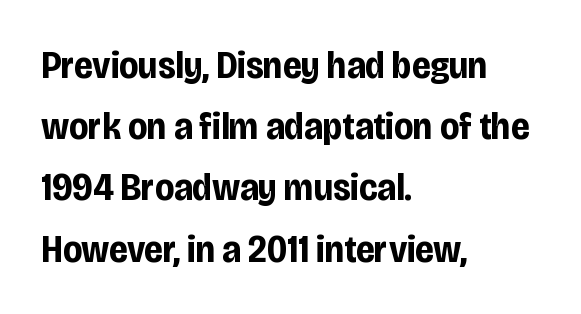
{"serif": "no", "italic": "no", "bold": "yes", "weight": "bold", "width": "condensed", "stroke_contrast": "low", "x_height": "large", "monospaced": "no", "underline": "no", "align": "left", "line_spacing": "normal", "line_spacing_ratio": 1.57, "letter_spacing": "normal", "letter_spacing_em": 0.0, "glyph_px": 39}
